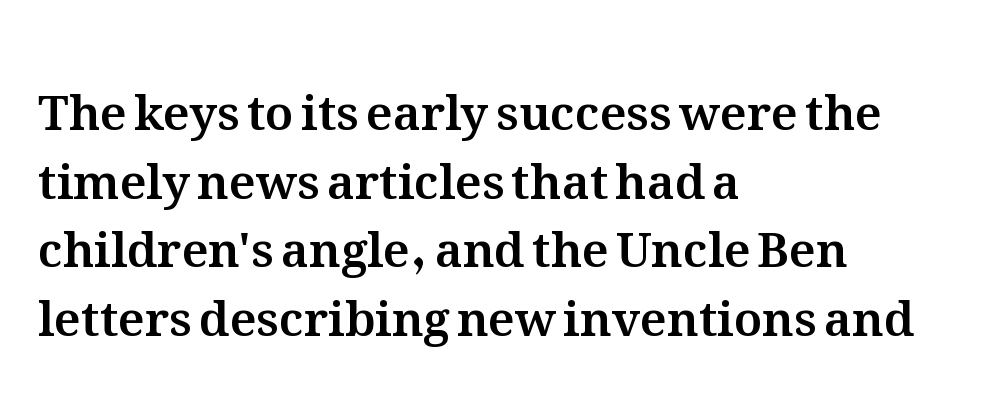
The image shows 48 px text type, upright; set left-aligned, normal line spacing (1.43x), normal letter spacing, not underlined; medium stroke contrast and a medium x-height.
